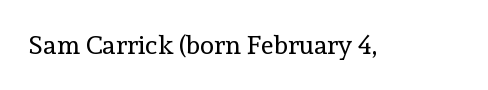
Q: Is the text bold? A: No.
Q: Is the text italic (slanted)? A: No, it is upright.
Q: Is the text underlined? A: No.
Q: Is the spacing between letters normal or unusually wide? A: Normal.
